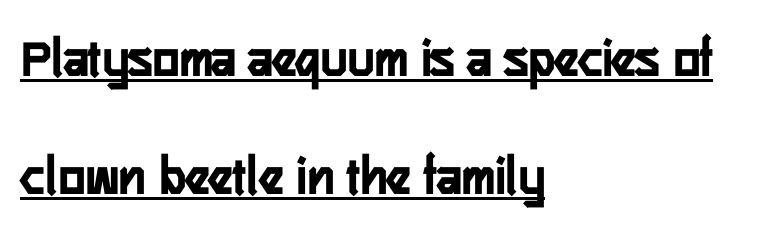
The image shows 56 px condensed sans-serif type, upright; set left-aligned, loose line spacing (2.11x), normal letter spacing, underlined; low stroke contrast and a medium x-height.
